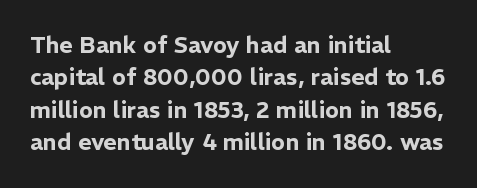
Q: Is the text italic (slanted)? A: No, it is upright.
Q: Is the text underlined? A: No.
Q: How is the paragraph aligned? A: Left-aligned.
Q: Is the spacing between letters normal or unusually wide? A: Normal.
Q: Is the spacing between lines tight, normal or loose? A: Normal.
